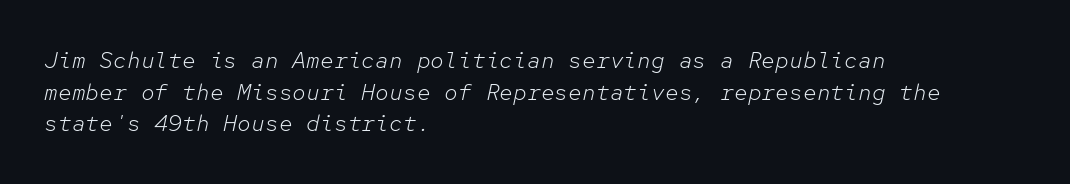
The image shows 23 px text type, italic (leaning right); set left-aligned, normal line spacing (1.38x), normal letter spacing, not underlined.
